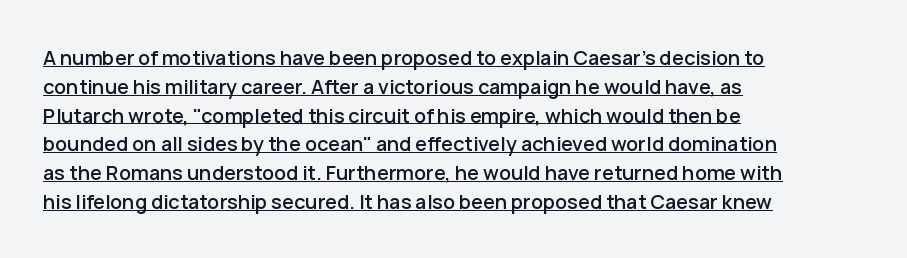
The image shows 20 px text type, upright; set left-aligned, normal line spacing (1.44x), normal letter spacing, underlined.
